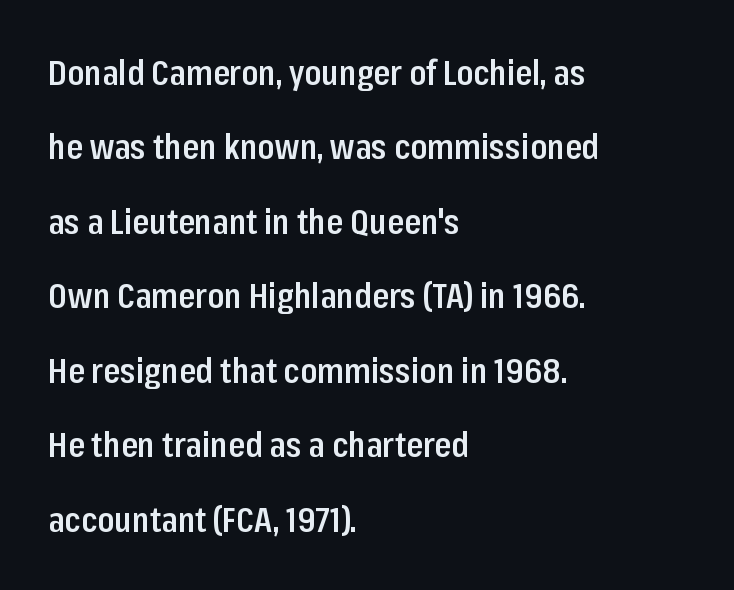
Q: Is the text bold? A: Semi-bold.
Q: Is the text italic (slanted)? A: No, it is upright.
Q: Is the typeface a serif or a sans-serif typeface? A: Sans-serif.
Q: Is the text underlined? A: No.
Q: How is the paragraph aligned? A: Left-aligned.
Q: Is the spacing between letters normal or unusually wide? A: Normal.
Q: Is the spacing between lines tight, normal or loose? A: Loose.
Q: Width (condensed, normal, or wide)? A: Condensed.
Q: Stroke contrast? A: Low.
Q: x-height? A: Medium.
Q: Monospaced? A: No.
